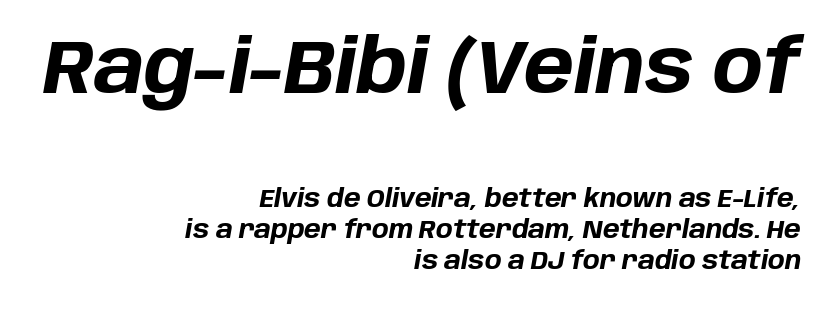
The image shows 75 px bold type, italic (leaning right); set right-aligned, normal line spacing (1.25x), normal letter spacing, not underlined; the first (top) block is 3.0x larger; low stroke contrast and a large x-height.
